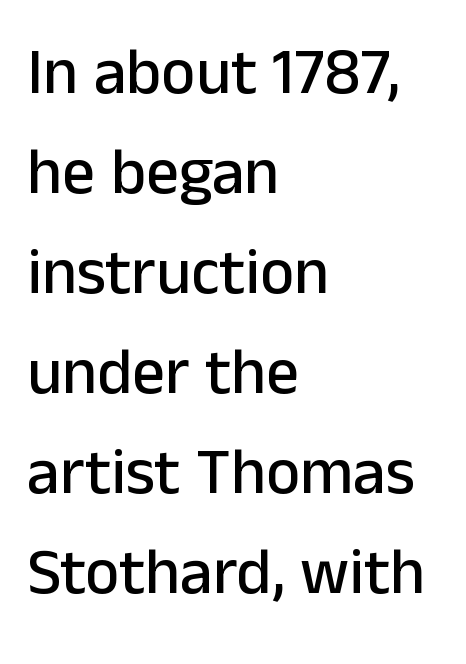
The image shows 65 px sans-serif type, upright; set left-aligned, normal line spacing (1.54x), normal letter spacing, not underlined; low stroke contrast and a medium x-height.
